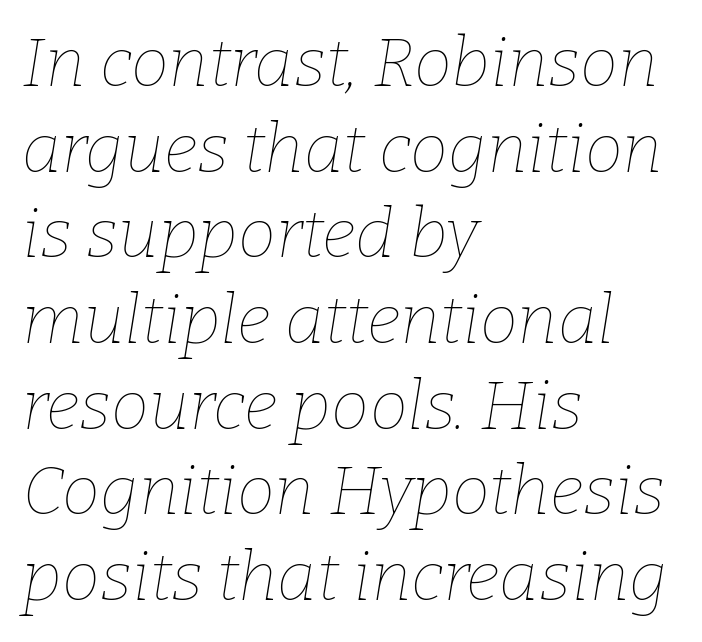
Q: Is the text bold? A: No.
Q: Is the text italic (slanted)? A: Yes, it leans right by about 9 degrees.
Q: Is the text underlined? A: No.
Q: How is the paragraph aligned? A: Left-aligned.
Q: Is the spacing between letters normal or unusually wide? A: Normal.
Q: Is the spacing between lines tight, normal or loose? A: Normal.
Q: Width (condensed, normal, or wide)? A: Normal.
Q: Stroke contrast? A: Low.
Q: x-height? A: Medium.
Q: Monospaced? A: No.
